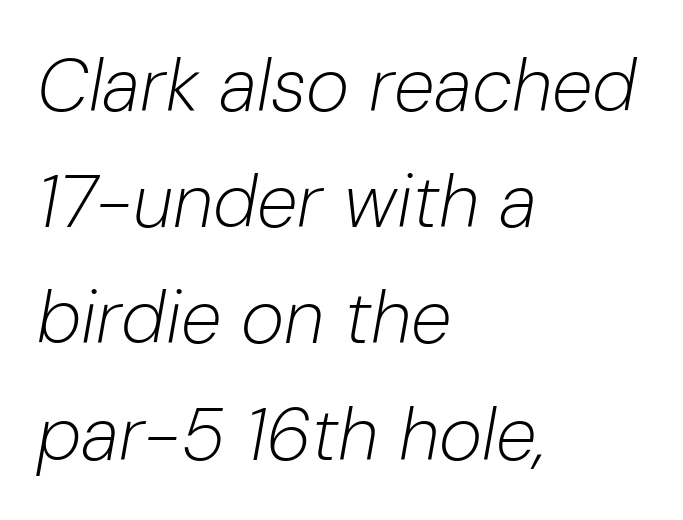
There's an unmistakable incline to the writing here. Glance below the letters and you will spot only blank space. Line spacing here is normal. Compared with a centered layout, this one pins lines to the left instead. Each letter keeps its own natural width here, so spacing adapts to shape. Weight class: somewhere from thin through regular.
